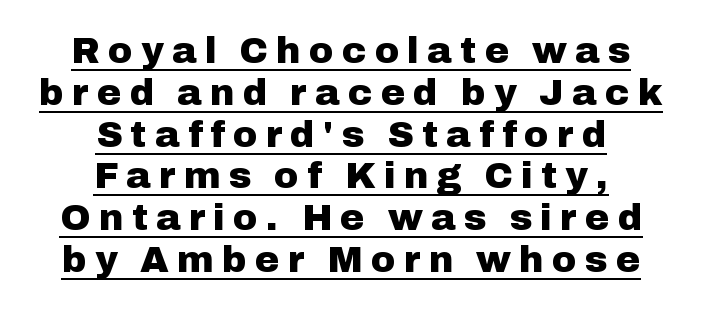
{"serif": "no", "italic": "no", "bold": "yes", "weight": "heavy", "width": "normal", "stroke_contrast": "low", "x_height": "medium", "monospaced": "no", "underline": "yes", "align": "center", "line_spacing": "tight", "line_spacing_ratio": 1.13, "letter_spacing": "wide", "letter_spacing_em": 0.22, "glyph_px": 37}
